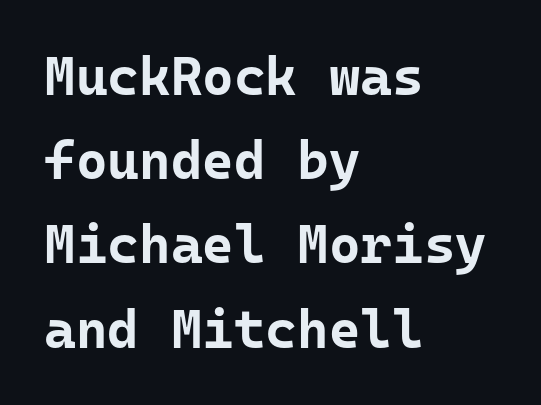
{"serif": "no", "italic": "no", "bold": "yes", "weight": "bold", "width": "normal", "stroke_contrast": "low", "x_height": "medium", "monospaced": "yes", "underline": "no", "align": "left", "line_spacing": "normal", "line_spacing_ratio": 1.56, "letter_spacing": "normal", "letter_spacing_em": 0.0, "glyph_px": 54}
